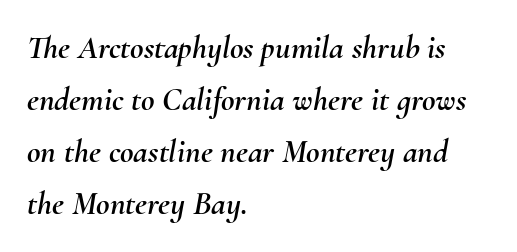
The image shows 33 px text type, italic (leaning right); set left-aligned, normal line spacing (1.58x), normal letter spacing, not underlined; medium stroke contrast and a small x-height.
